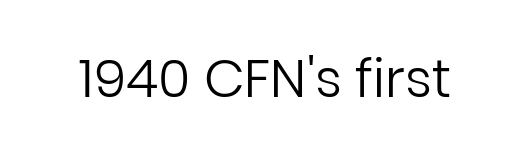
No feet cap the strokes, marking this as sans-serif type. How are the letters spaced? Ordinarily, with no added tracking. Heft: none added — not bold. These lines are rendered in a variable-pitch font.
